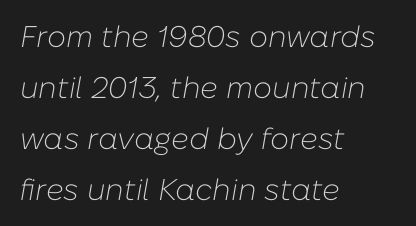
The image shows 30 px light type, italic (leaning right); set left-aligned, normal line spacing (1.7x), normal letter spacing, not underlined; low stroke contrast and a medium x-height.
